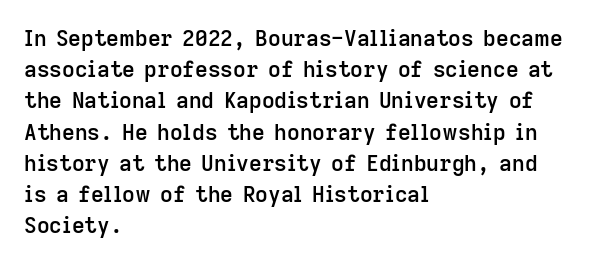
The image shows 22 px text type, upright; set left-aligned, normal line spacing (1.42x), normal letter spacing, not underlined.
